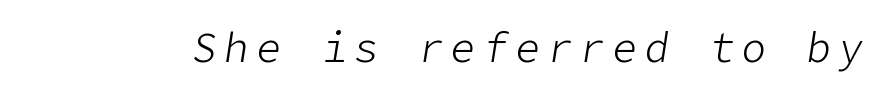
{"italic": "yes", "lean": "right", "slant_degrees": 9, "bold": "no", "weight": "light", "width": "normal", "stroke_contrast": "low", "x_height": "medium", "underline": "no", "glyph_px": 41}
